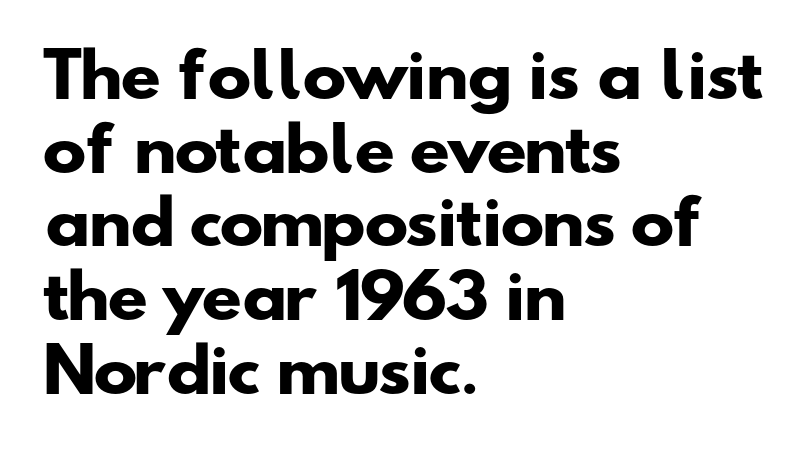
The image shows 59 px heavy, wide sans-serif type; set left-aligned, normal line spacing (1.25x), normal letter spacing, not underlined; low stroke contrast and a small x-height.
